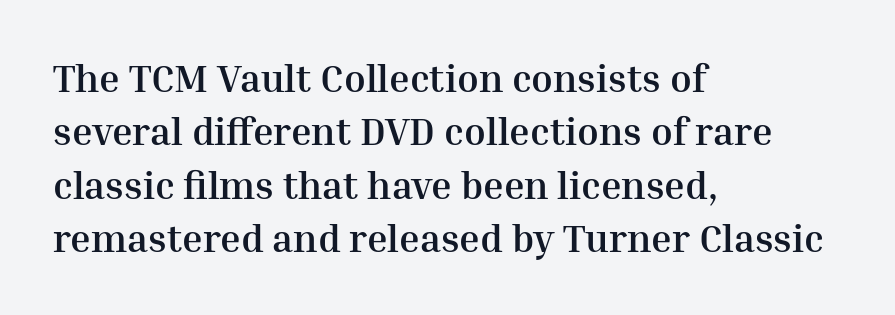
Upright lettering throughout. These lines are rendered in a variable-pitch font. Rows of type keep a routine distance in the vertical direction. Unlike a clean sans, this face finishes its strokes with serifs.
